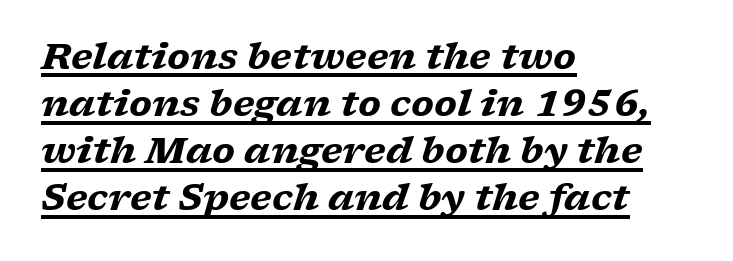
{"serif": "yes", "italic": "yes", "lean": "right", "slant_degrees": 17, "bold": "yes", "weight": "heavy", "width": "wide", "stroke_contrast": "low", "x_height": "medium", "monospaced": "no", "underline": "yes", "align": "left", "line_spacing": "normal", "line_spacing_ratio": 1.31, "letter_spacing": "normal", "letter_spacing_em": 0.0, "glyph_px": 36}
